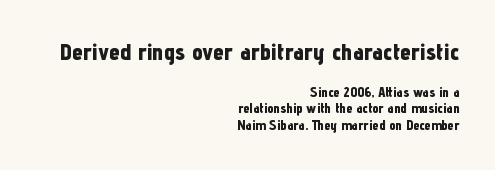
The image shows 24 px bold type, upright; set right-aligned, line spacing 1.16x, normal letter spacing, not underlined; the first (top) block is 1.71x larger.
